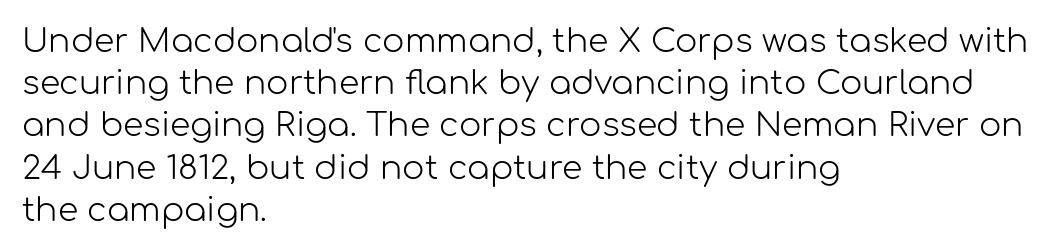
{"serif": "no", "italic": "no", "bold": "no", "weight": "light", "width": "normal", "stroke_contrast": "low", "x_height": "medium", "monospaced": "no", "underline": "no", "align": "left", "line_spacing": "normal", "line_spacing_ratio": 1.28, "letter_spacing": "normal", "letter_spacing_em": 0.0, "glyph_px": 33}
